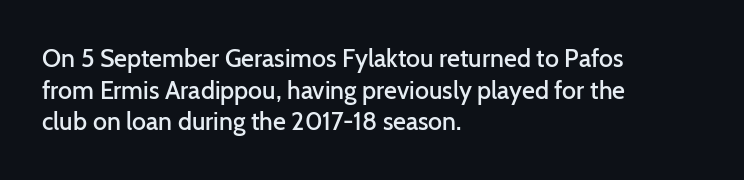
The image shows 25 px text type, upright; set left-aligned, normal line spacing (1.27x), normal letter spacing, not underlined.
